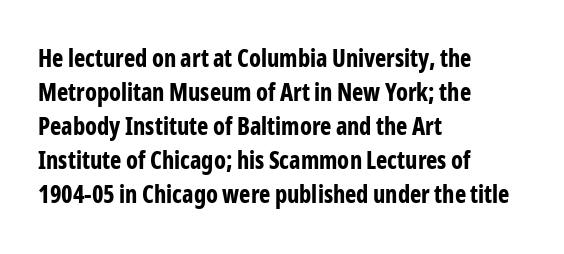
The passage shown stacks its lines at a standard gap. These lines keep a tight, regular rhythm from letter to letter. Descenders hang freely into open space. The sample has been set heavy, in full bold. Leftover space on each line is placed entirely after the last word. Nope, not italic — everything's standing straight.
